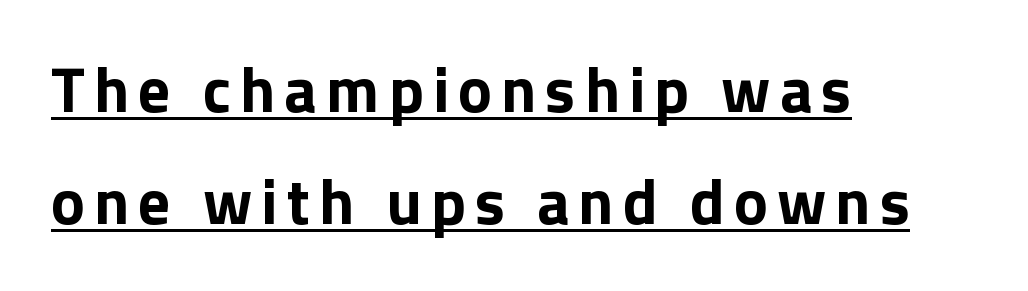
The image shows 64 px bold sans-serif type, upright; set left-aligned, line spacing 1.75x, underlined; low stroke contrast and a medium x-height.
